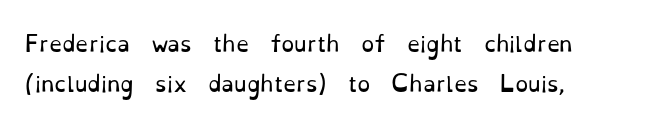
The image shows 21 px text type, upright; set left-aligned, line spacing 1.89x, normal letter spacing, not underlined.
